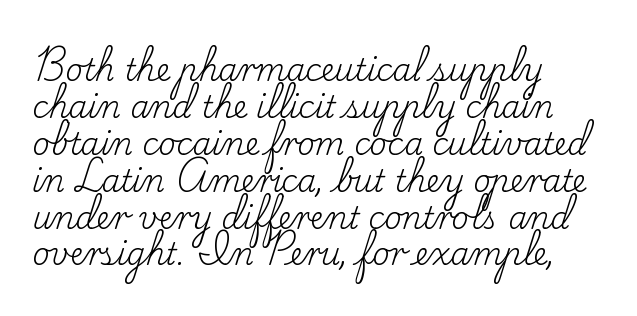
The image shows 30 px regular-weight serif type; set left-aligned, line spacing 1.23x, normal letter spacing, not underlined; low stroke contrast and a small x-height.
